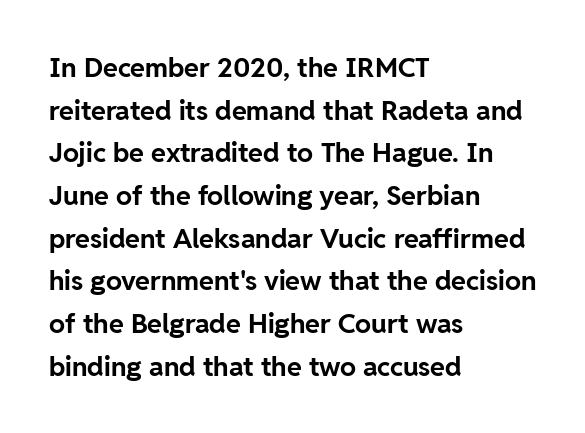
{"italic": "no", "bold": "yes", "underline": "no", "align": "left", "line_spacing": "normal", "line_spacing_ratio": 1.58, "letter_spacing": "normal", "letter_spacing_em": 0.0, "glyph_px": 27}
